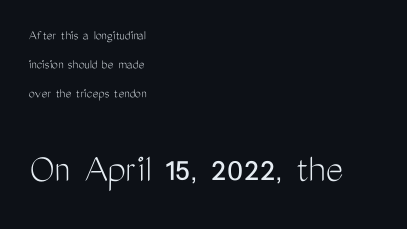
The image shows 42 px light, condensed sans-serif type, upright; set left-aligned, loose line spacing (2.07x), normal letter spacing, not underlined; the second (bottom) block is 3.0x larger; medium stroke contrast and a medium x-height.
